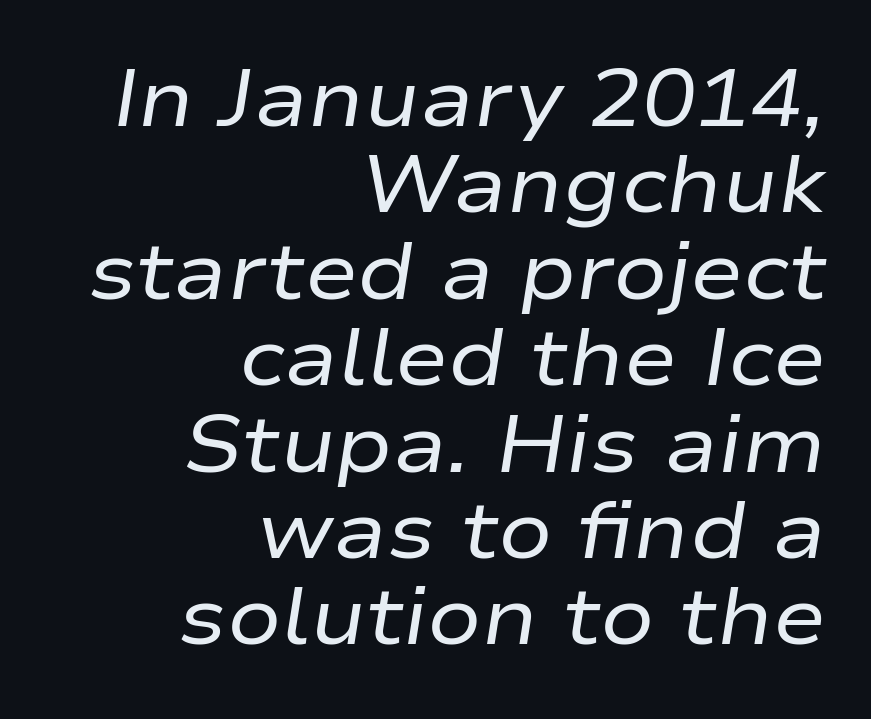
{"italic": "yes", "lean": "right", "slant_degrees": 9, "bold": "no", "weight": "regular", "width": "wide", "stroke_contrast": "low", "x_height": "medium", "monospaced": "no", "underline": "no", "align": "right", "line_spacing": "tight", "line_spacing_ratio": 1.08, "letter_spacing": "normal", "letter_spacing_em": 0.0, "glyph_px": 80}
